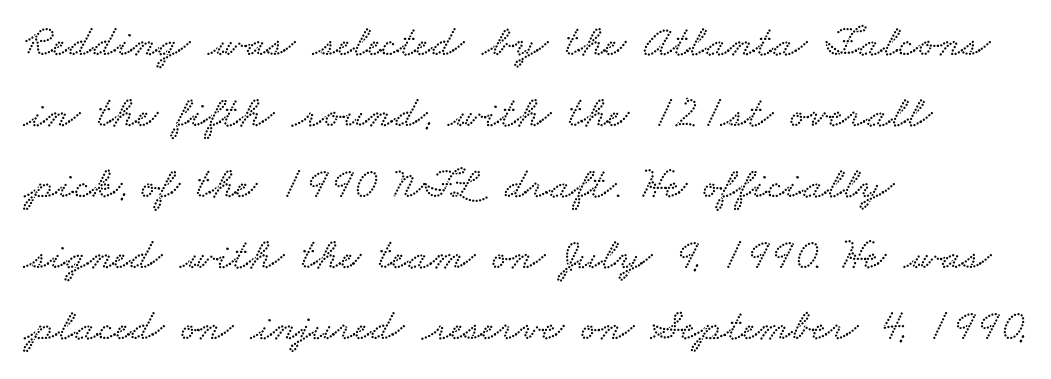
The horizontal fit of the characters is conventional and even. Notice how the passage keeps a crisp vertical edge on the left only. These lines sit exactly where default settings would place them. The rendering uses natural spacing where letterforms have individual widths. The string is rendered with underlining switched off.
